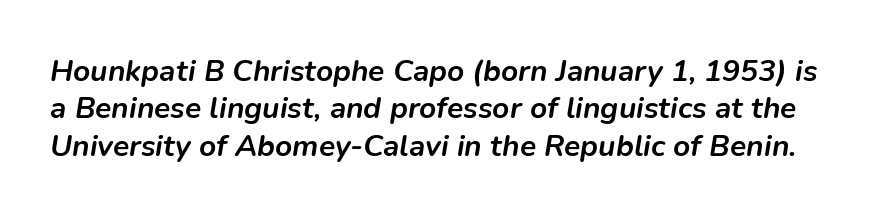
Q: Is the text bold? A: Yes.
Q: Is the text italic (slanted)? A: Yes, it leans right by about 9 degrees.
Q: Is the text underlined? A: No.
Q: Is the spacing between letters normal or unusually wide? A: Normal.
Q: Is the spacing between lines tight, normal or loose? A: Normal.
Q: Width (condensed, normal, or wide)? A: Normal.
Q: Stroke contrast? A: Low.
Q: x-height? A: Medium.
Q: Monospaced? A: No.
